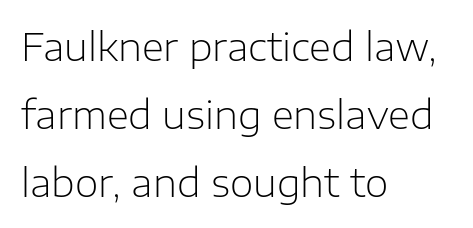
{"serif": "no", "italic": "no", "bold": "no", "weight": "light", "width": "normal", "stroke_contrast": "low", "x_height": "medium", "monospaced": "no", "underline": "no", "align": "left", "line_spacing_ratio": 1.79, "letter_spacing": "normal", "letter_spacing_em": 0.0, "glyph_px": 38}
